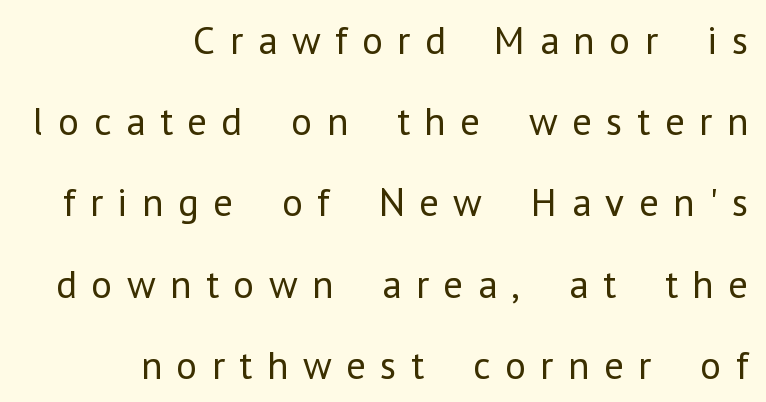
Rendered with straight, roman letterforms. One glance says open: line gaps are wider than usual. Descenders are the only things crossing below the line. Heaviness? Minimal to ordinary, like unemphasized prose. Character widths vary here, with narrow letters taking less room than wide ones. Letterform terminals end flat and unadorned throughout the passage.
